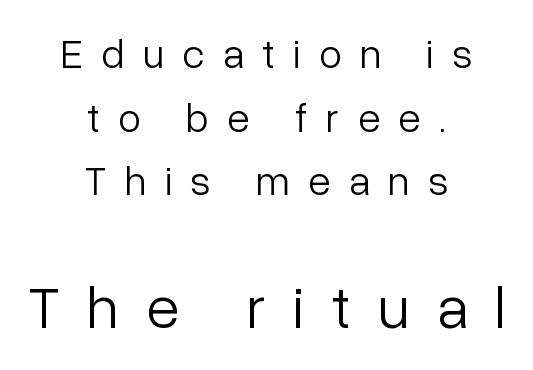
{"serif": "no", "italic": "no", "bold": "no", "weight": "light", "width": "normal", "stroke_contrast": "low", "x_height": "medium", "monospaced": "no", "underline": "no", "align": "center", "line_spacing": "normal", "line_spacing_ratio": 1.55, "letter_spacing": "wide", "letter_spacing_em": 0.45, "larger_block": "second", "size_ratio": 1.49, "glyph_px": 61}
